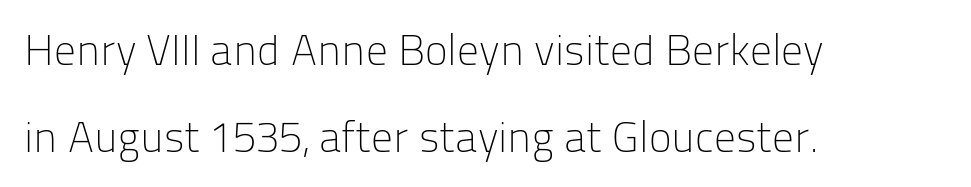
{"serif": "no", "italic": "no", "bold": "no", "weight": "light", "width": "normal", "stroke_contrast": "low", "x_height": "medium", "monospaced": "no", "underline": "no", "align": "left", "line_spacing": "loose", "line_spacing_ratio": 2.02, "letter_spacing": "normal", "letter_spacing_em": 0.0, "glyph_px": 43}
